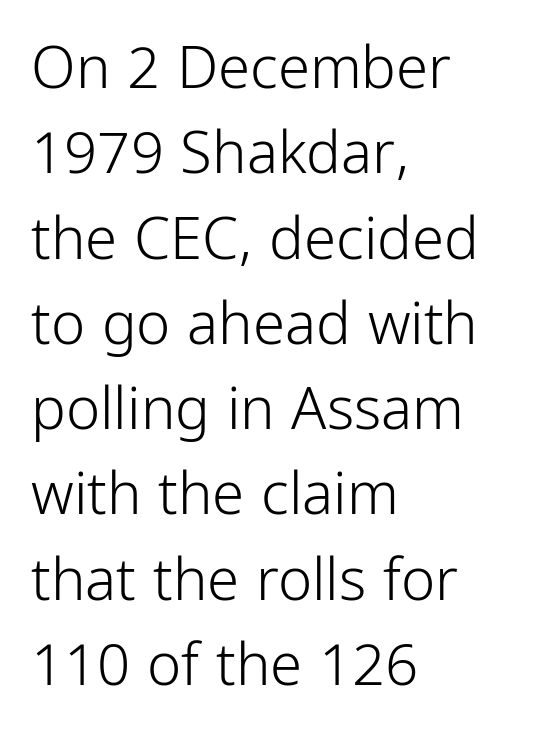
The image shows 58 px light, condensed sans-serif type, upright; set left-aligned, normal line spacing (1.47x), normal letter spacing, not underlined; low stroke contrast and a medium x-height.
